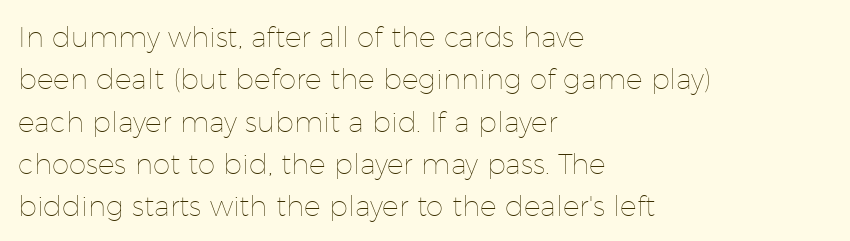
Q: Is the text bold? A: No.
Q: Is the text italic (slanted)? A: No, it is upright.
Q: Is the text underlined? A: No.
Q: How is the paragraph aligned? A: Left-aligned.
Q: Is the spacing between letters normal or unusually wide? A: Normal.
Q: Is the spacing between lines tight, normal or loose? A: Normal.
Q: Width (condensed, normal, or wide)? A: Normal.
Q: Stroke contrast? A: Low.
Q: x-height? A: Medium.
Q: Monospaced? A: No.
